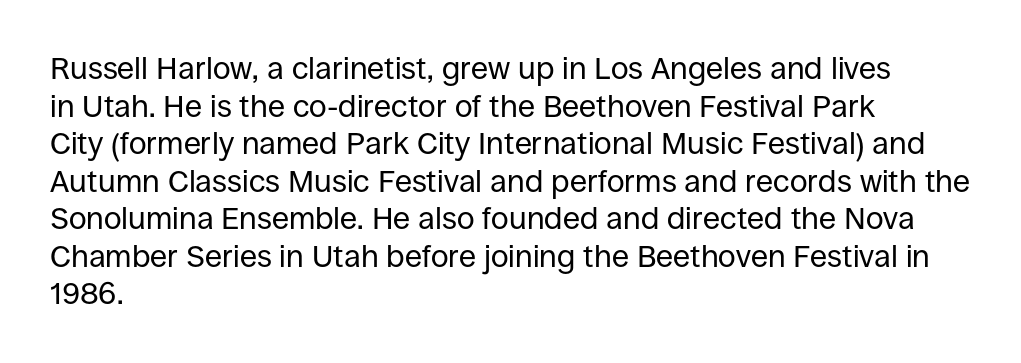
Character widths vary here, with narrow letters taking less room than wide ones. Ascenders rise straight up at ninety degrees. All the whitespace from short lines collects on the right. Check under the words: just untouched page. Unbolded letterforms with no extra heft.
